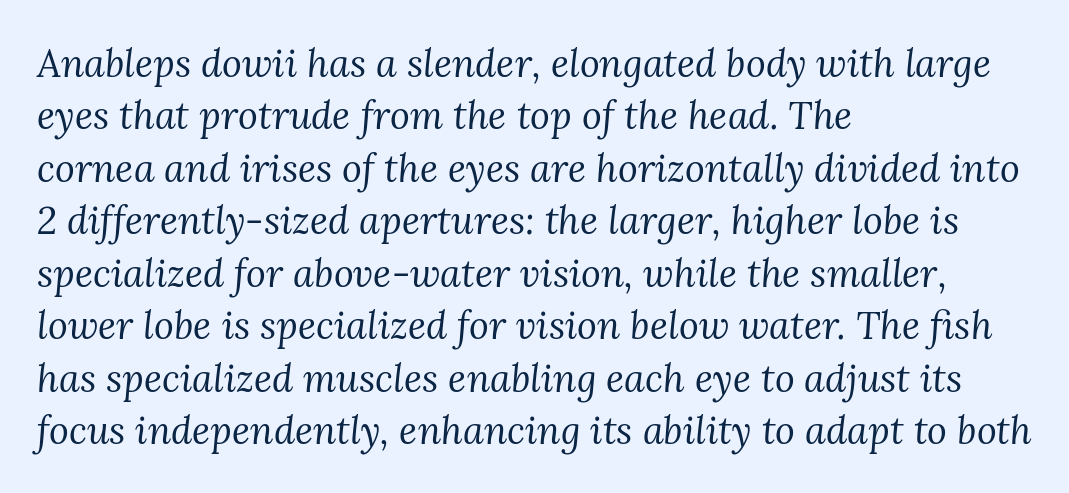
{"serif": "yes", "italic": "yes", "lean": "right", "slant_degrees": 3, "bold": "no", "weight": "regular", "width": "normal", "stroke_contrast": "medium", "x_height": "medium", "monospaced": "no", "underline": "no", "align": "left", "line_spacing": "normal", "line_spacing_ratio": 1.38, "letter_spacing": "normal", "letter_spacing_em": 0.0, "glyph_px": 38}
